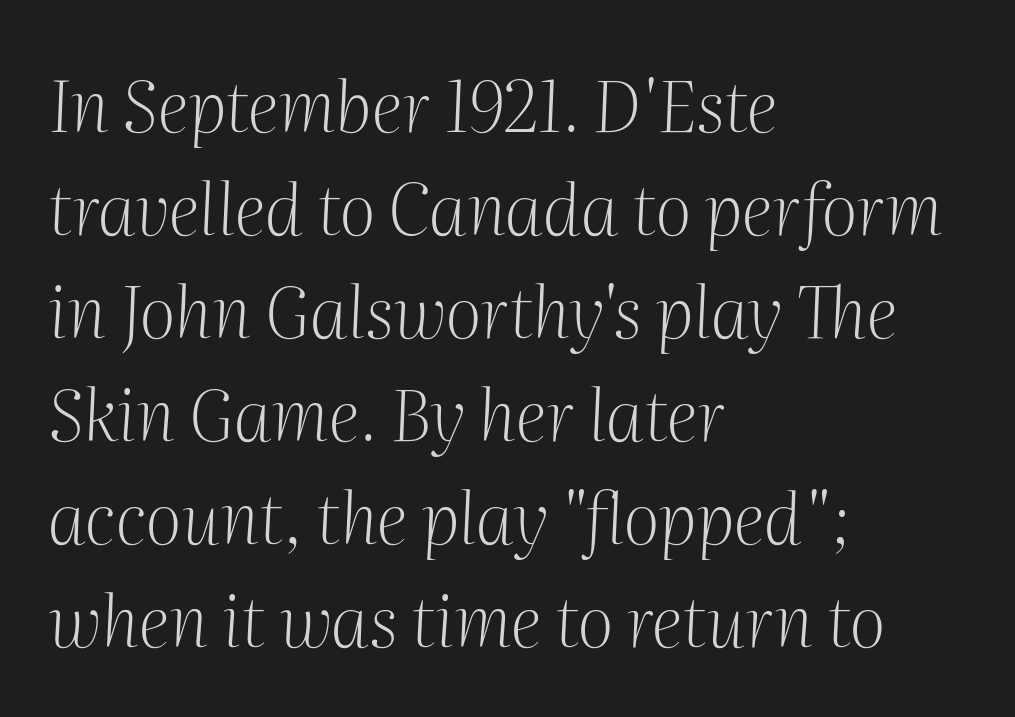
The image shows 71 px light serif type, italic (leaning right); set left-aligned, normal line spacing (1.45x), normal letter spacing, not underlined; medium stroke contrast and a medium x-height.
